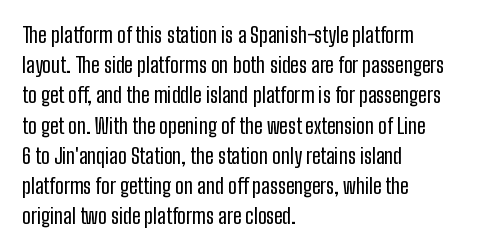
The image shows 21 px text type, upright; set left-aligned, normal line spacing (1.44x), normal letter spacing, not underlined.
